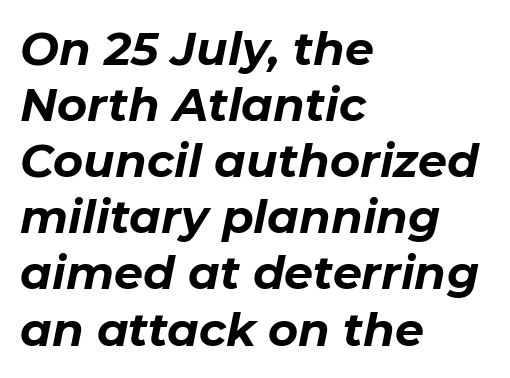
Q: Is the text bold? A: Yes.
Q: Is the text italic (slanted)? A: Yes, it leans right by about 11 degrees.
Q: Is the text underlined? A: No.
Q: How is the paragraph aligned? A: Left-aligned.
Q: Is the spacing between letters normal or unusually wide? A: Normal.
Q: Width (condensed, normal, or wide)? A: Normal.
Q: Stroke contrast? A: Low.
Q: x-height? A: Medium.
Q: Monospaced? A: No.
